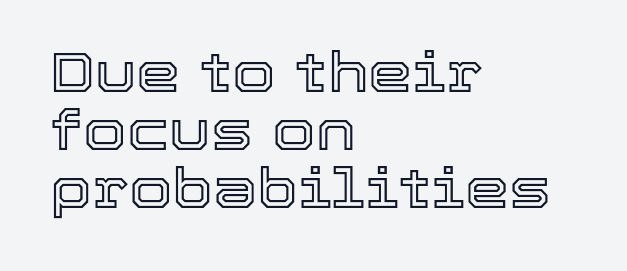
The image shows 56 px text type, upright; set left-aligned, tight line spacing (1.04x), normal letter spacing, not underlined; a medium x-height.
